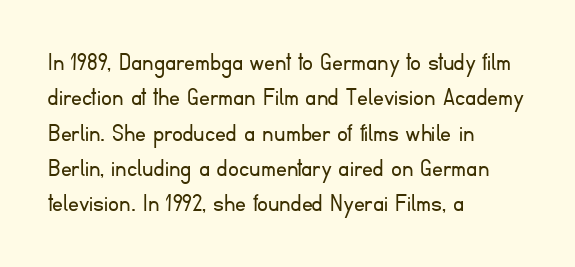
{"italic": "no", "bold": "no", "underline": "no", "align": "left", "line_spacing": "normal", "line_spacing_ratio": 1.31, "letter_spacing": "normal", "letter_spacing_em": 0.0, "glyph_px": 27}
